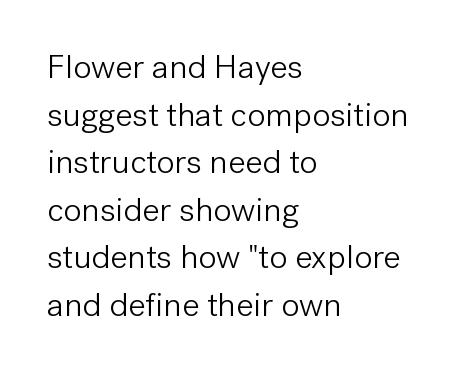
The image shows 34 px light sans-serif type, upright; set left-aligned, normal line spacing (1.4x), normal letter spacing, not underlined; low stroke contrast and a medium x-height.
